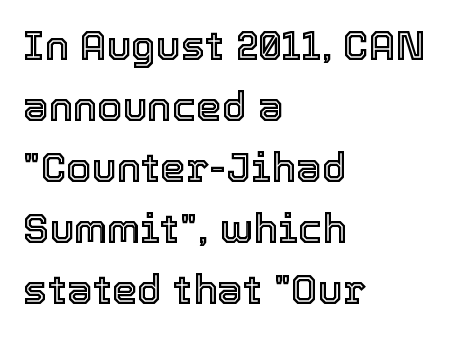
Q: Is the text italic (slanted)? A: No, it is upright.
Q: Is the text underlined? A: No.
Q: How is the paragraph aligned? A: Left-aligned.
Q: Is the spacing between letters normal or unusually wide? A: Normal.
Q: Is the spacing between lines tight, normal or loose? A: Normal.
Q: Width (condensed, normal, or wide)? A: Normal.
Q: x-height? A: Medium.
Q: Monospaced? A: No.
